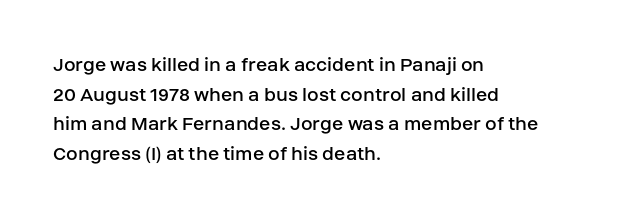
Q: Is the text bold? A: No.
Q: Is the text italic (slanted)? A: No, it is upright.
Q: Is the text underlined? A: No.
Q: How is the paragraph aligned? A: Left-aligned.
Q: Is the spacing between letters normal or unusually wide? A: Normal.
Q: Is the spacing between lines tight, normal or loose? A: Normal.
